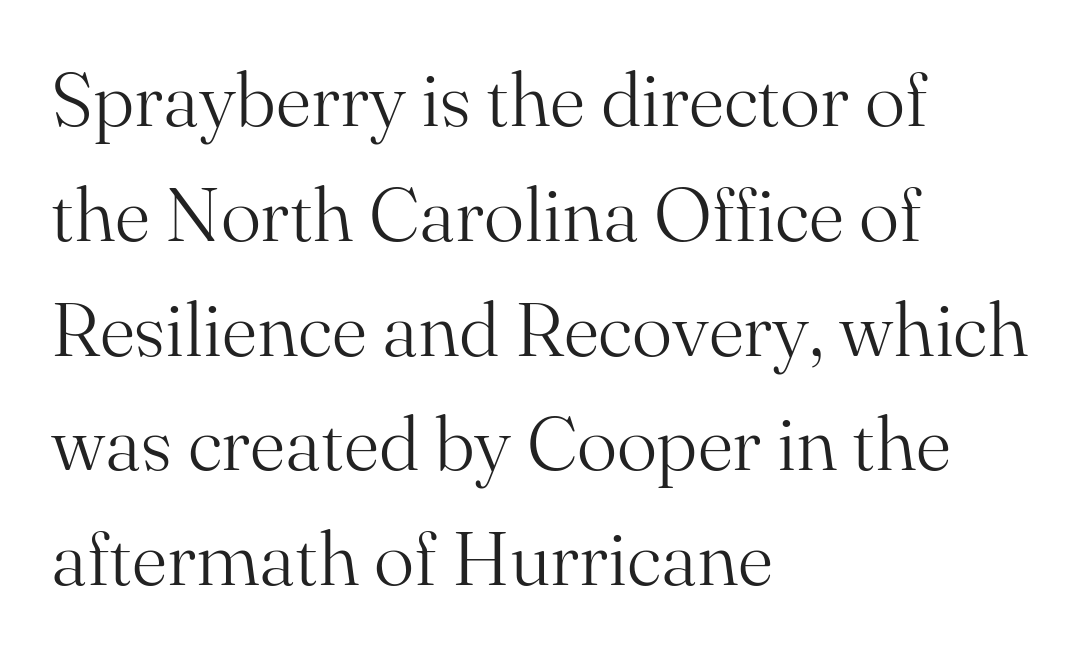
{"serif": "yes", "italic": "no", "bold": "no", "weight": "light", "width": "normal", "stroke_contrast": "medium", "x_height": "small", "monospaced": "no", "underline": "no", "align": "left", "line_spacing": "normal", "line_spacing_ratio": 1.51, "letter_spacing": "normal", "letter_spacing_em": 0.0, "glyph_px": 76}
